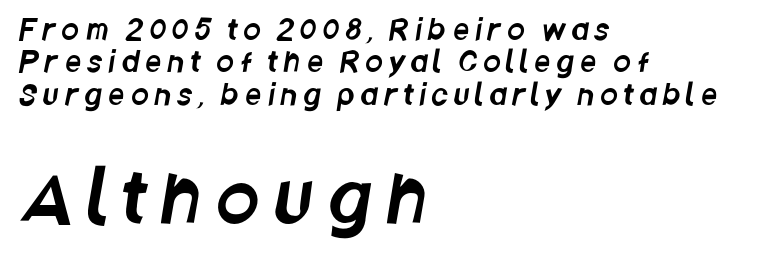
{"serif": "no", "width": "condensed", "stroke_contrast": "low", "x_height": "large", "monospaced": "no", "underline": "no", "align": "left", "line_spacing_ratio": 1.16, "letter_spacing": "wide", "letter_spacing_em": 0.23, "larger_block": "second", "size_ratio": 2.46, "glyph_px": 69}
